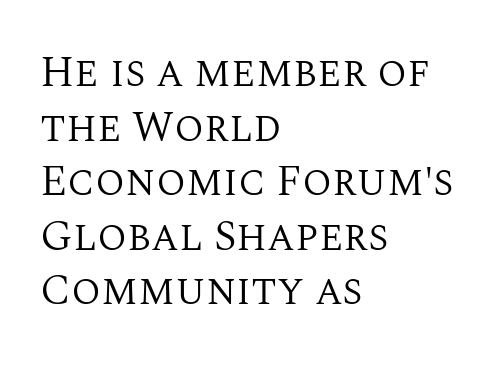
{"serif": "yes", "italic": "no", "bold": "no", "weight": "regular", "width": "normal", "stroke_contrast": "medium", "x_height": "large", "monospaced": "no", "underline": "no", "align": "left", "line_spacing": "normal", "line_spacing_ratio": 1.27, "letter_spacing": "normal", "letter_spacing_em": 0.0, "glyph_px": 43}
